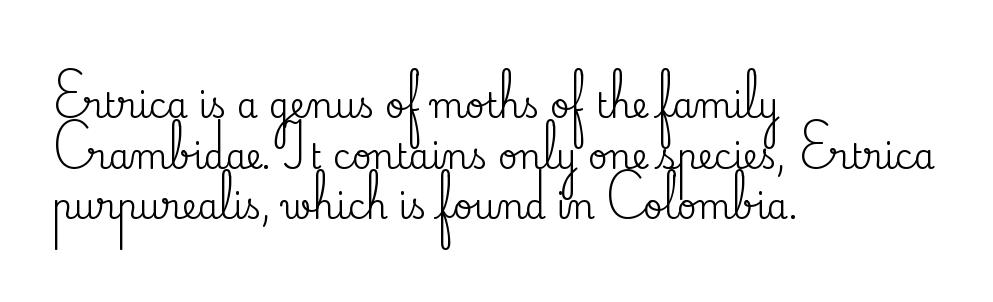
Q: Is the text italic (slanted)? A: No, it is upright.
Q: Is the typeface a serif or a sans-serif typeface? A: Serif.
Q: Is the text underlined? A: No.
Q: How is the paragraph aligned? A: Left-aligned.
Q: Is the spacing between letters normal or unusually wide? A: Normal.
Q: Is the spacing between lines tight, normal or loose? A: Normal.
Q: Width (condensed, normal, or wide)? A: Normal.
Q: Stroke contrast? A: Medium.
Q: x-height? A: Small.
Q: Monospaced? A: No.
